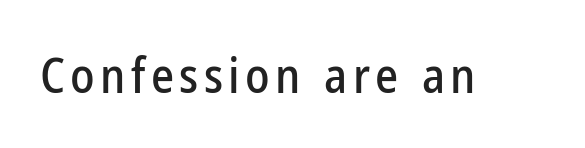
The face used here is proportionally spaced, like ordinary book or web type. This rendering employs a face without finishing strokes, i.e., a sans-serif. When letters stand straight like this, we call the style roman or upright. Beneath every word, the page is bare.
